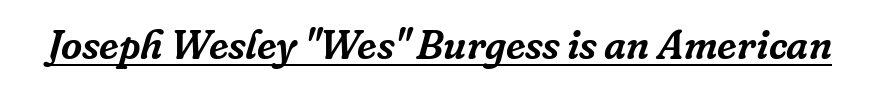
The image shows 41 px serif type, italic (leaning right); set normal letter spacing, underlined; low stroke contrast and a medium x-height.
